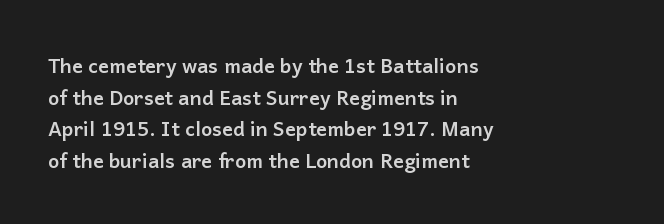
The image shows 20 px bold type, upright; set left-aligned, normal line spacing (1.58x), normal letter spacing, not underlined.
